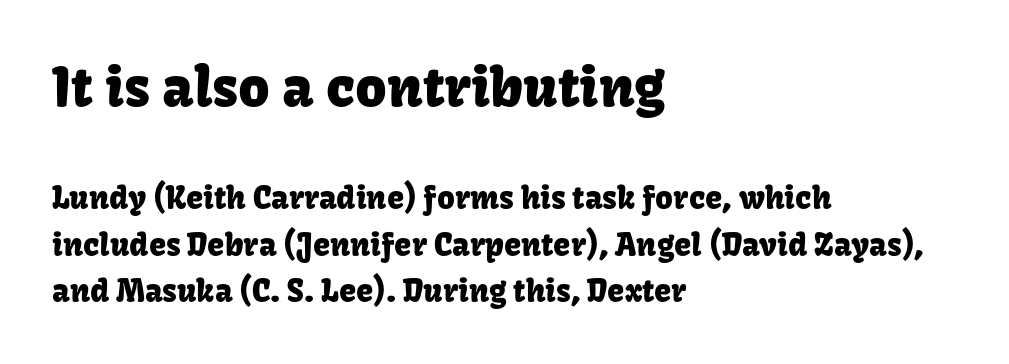
{"serif": "no", "italic": "no", "width": "normal", "stroke_contrast": "low", "x_height": "medium", "monospaced": "no", "underline": "no", "align": "left", "line_spacing": "normal", "line_spacing_ratio": 1.5, "letter_spacing": "normal", "letter_spacing_em": 0.0, "larger_block": "first", "size_ratio": 1.77, "glyph_px": 55}
